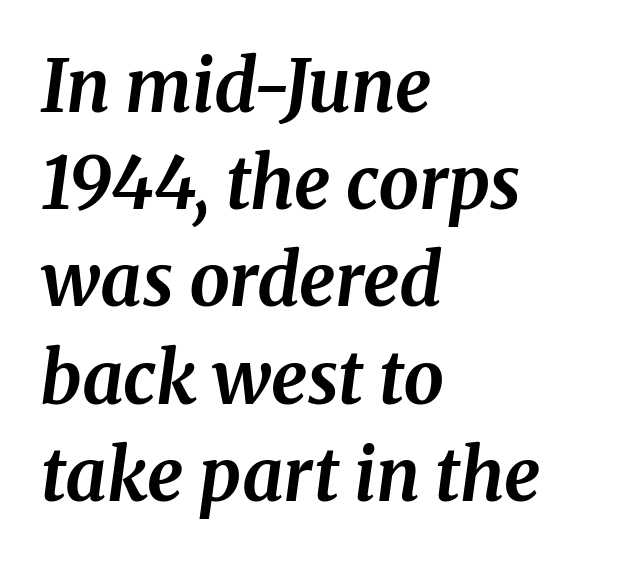
The image shows 72 px bold serif type, italic (leaning right); set left-aligned, normal line spacing (1.35x), normal letter spacing, not underlined; medium stroke contrast and a medium x-height.
